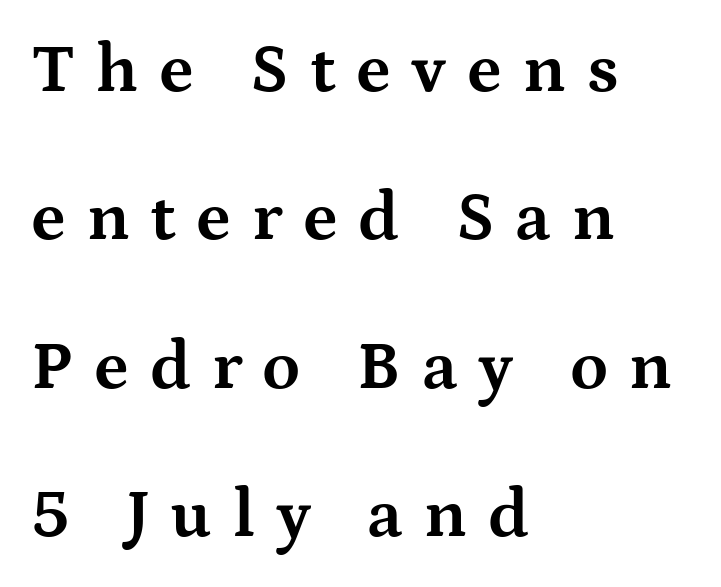
{"serif": "yes", "italic": "no", "bold": "yes", "weight": "bold", "width": "wide", "stroke_contrast": "medium", "x_height": "medium", "monospaced": "no", "underline": "no", "align": "left", "line_spacing": "loose", "line_spacing_ratio": 2.15, "letter_spacing": "wide", "letter_spacing_em": 0.3, "glyph_px": 69}
